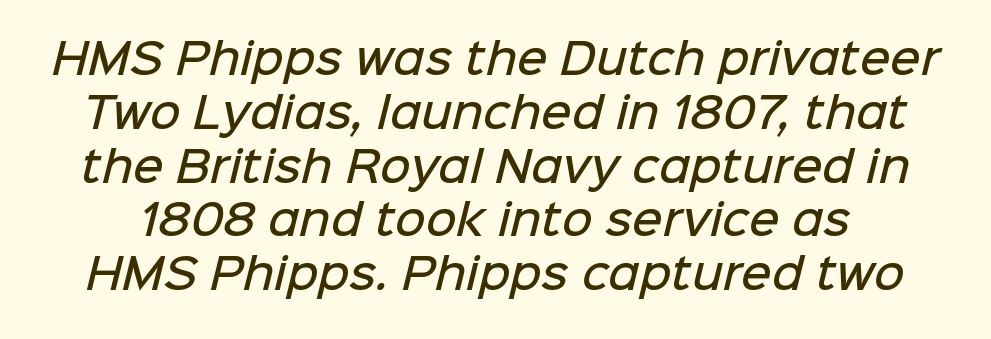
Decoration check: the copy has no underline. The passage shown is typed in a proportional face where columns would drift. Each word holds together tightly as a unit, with standard inter-letter gaps. These lines are composed in type without serifs. The line-height multiplier appears to be the usual default. The rendering uses a semibold face; strokes are thickened but not to full bold.
